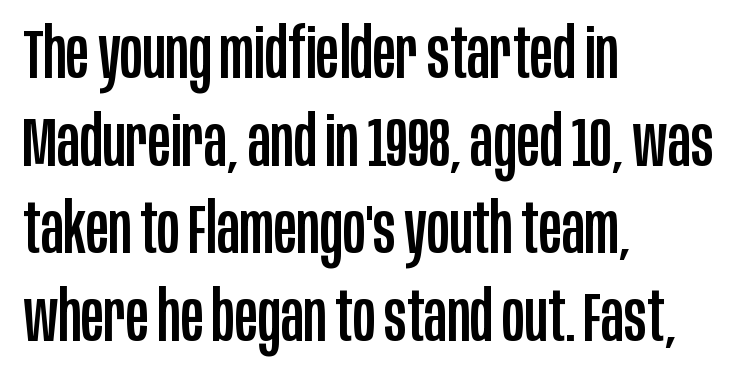
The image shows 69 px condensed sans-serif type, upright; set left-aligned, normal line spacing (1.27x), normal letter spacing, not underlined; low stroke contrast and a large x-height.
